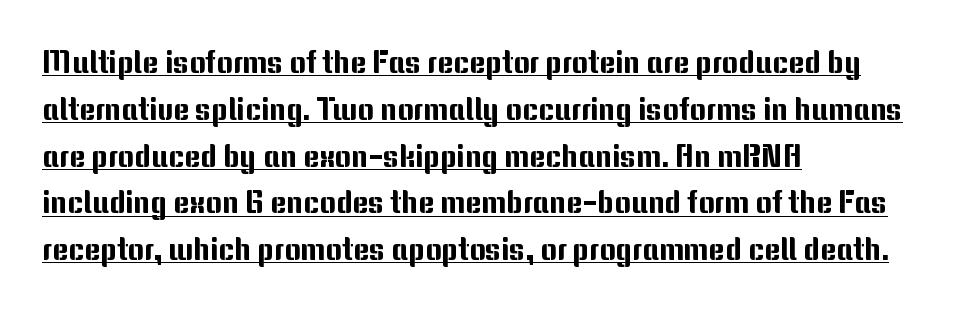
The letters advance in unequal steps, a hallmark of proportional type. The passage shown is underscored from start to finish. Designer's note — italics off, roman on. No feet cap the strokes, marking this as sans-serif type. Short and long lines alike share a common starting point at left.
